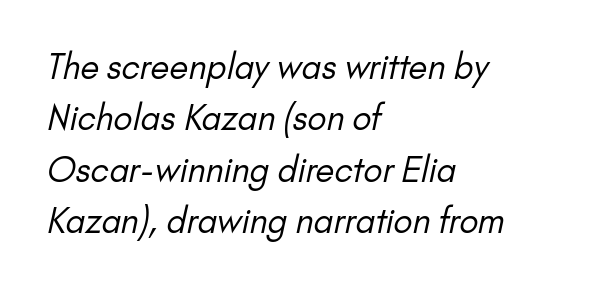
The image shows 34 px regular-weight sans-serif type; set left-aligned, normal line spacing (1.51x), normal letter spacing, not underlined; low stroke contrast and a small x-height.
